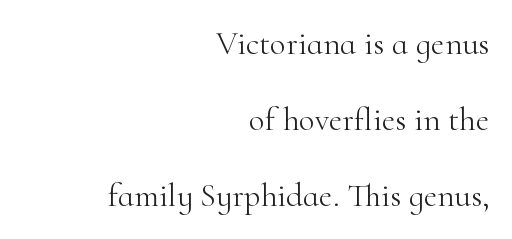
Q: Is the text bold? A: No.
Q: Is the text italic (slanted)? A: No, it is upright.
Q: Is the typeface a serif or a sans-serif typeface? A: Serif.
Q: Is the text underlined? A: No.
Q: How is the paragraph aligned? A: Right-aligned.
Q: Is the spacing between letters normal or unusually wide? A: Normal.
Q: Is the spacing between lines tight, normal or loose? A: Loose.
Q: Width (condensed, normal, or wide)? A: Normal.
Q: Stroke contrast? A: High.
Q: x-height? A: Small.
Q: Monospaced? A: No.
